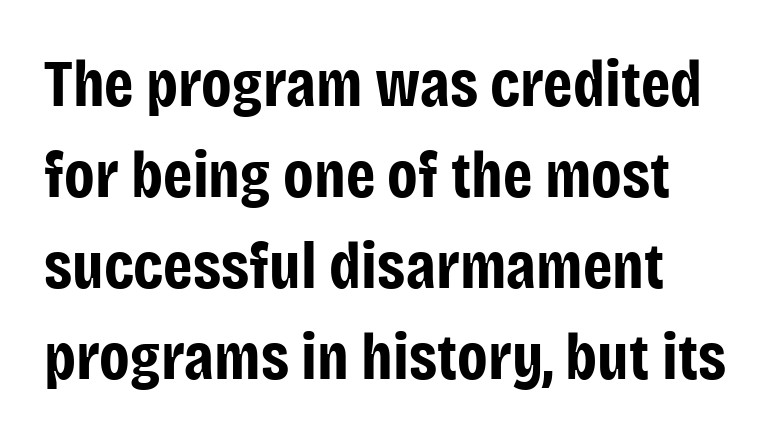
Q: Is the text bold? A: Yes.
Q: Is the text italic (slanted)? A: No, it is upright.
Q: Is the typeface a serif or a sans-serif typeface? A: Sans-serif.
Q: Is the text underlined? A: No.
Q: How is the paragraph aligned? A: Left-aligned.
Q: Is the spacing between letters normal or unusually wide? A: Normal.
Q: Is the spacing between lines tight, normal or loose? A: Normal.
Q: Width (condensed, normal, or wide)? A: Condensed.
Q: Stroke contrast? A: Low.
Q: x-height? A: Large.
Q: Monospaced? A: No.
